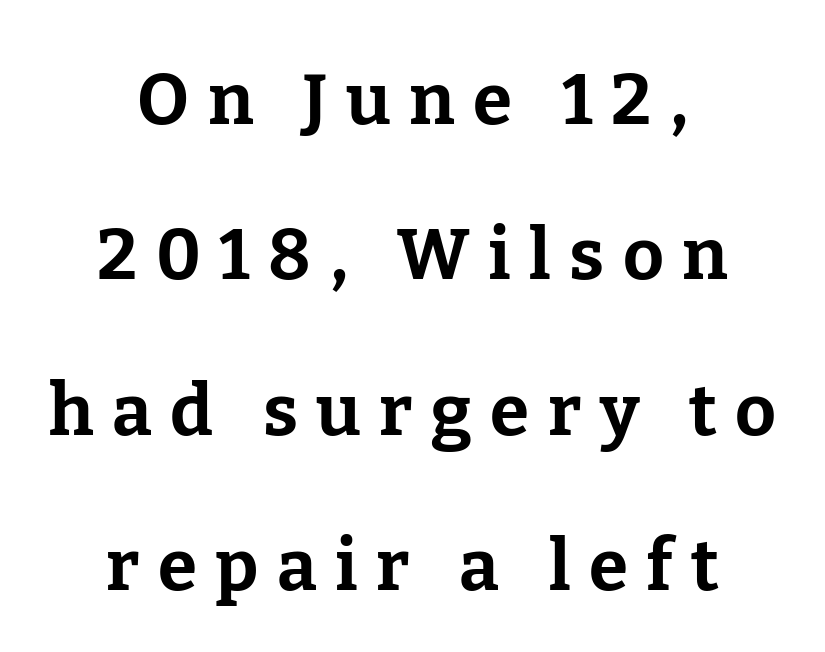
The text block is weighted toward neither margin, spreading evenly from the middle. A typesetter would mark this as roman, not italic. Plenty of ink on the page — the face is bold. Is there much room between lines? Yes — plenty of vertical air separates them. Do the characters align in a grid? No, the font is proportional. Underlining? Definitely not there.
